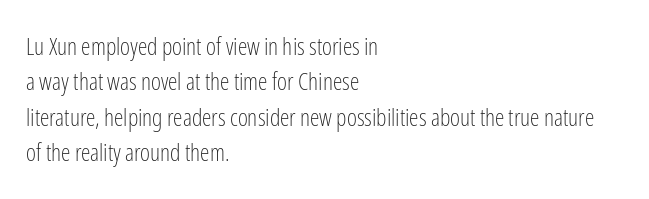
The image shows 24 px text type, upright; set left-aligned, normal line spacing (1.47x), normal letter spacing, not underlined.
